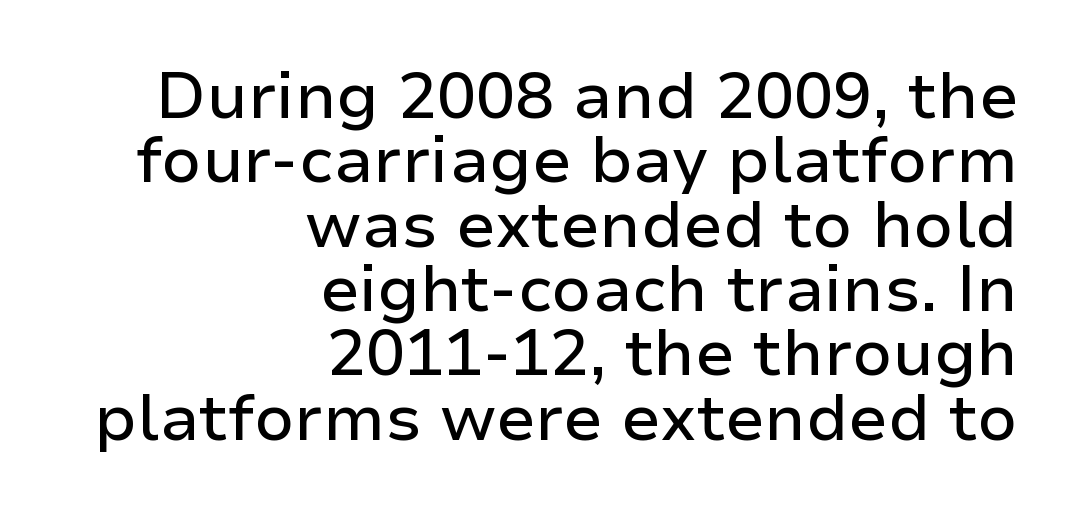
Layout note: lines flush right. In terms of posture, this sample is upright. Baseline-to-baseline distance is barely more than the letter height. A typesetter would call this zero additional tracking. Honestly, there is no underline to notice here at all.
